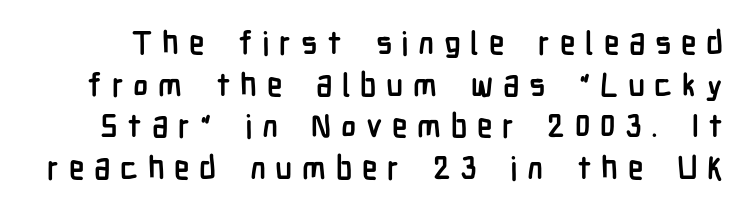
The image shows 32 px semibold, condensed sans-serif type, upright; set normal line spacing (1.3x), unusually wide letter spacing (+0.3 em), not underlined; low stroke contrast and a medium x-height.
